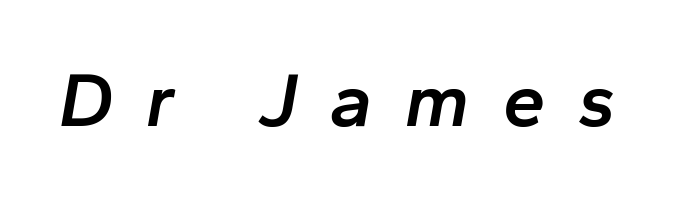
{"italic": "yes", "lean": "right", "slant_degrees": 10, "bold": "semi", "weight": "semibold", "width": "normal", "stroke_contrast": "low", "x_height": "medium", "monospaced": "no", "underline": "no", "letter_spacing": "wide", "letter_spacing_em": 0.43, "glyph_px": 76}
